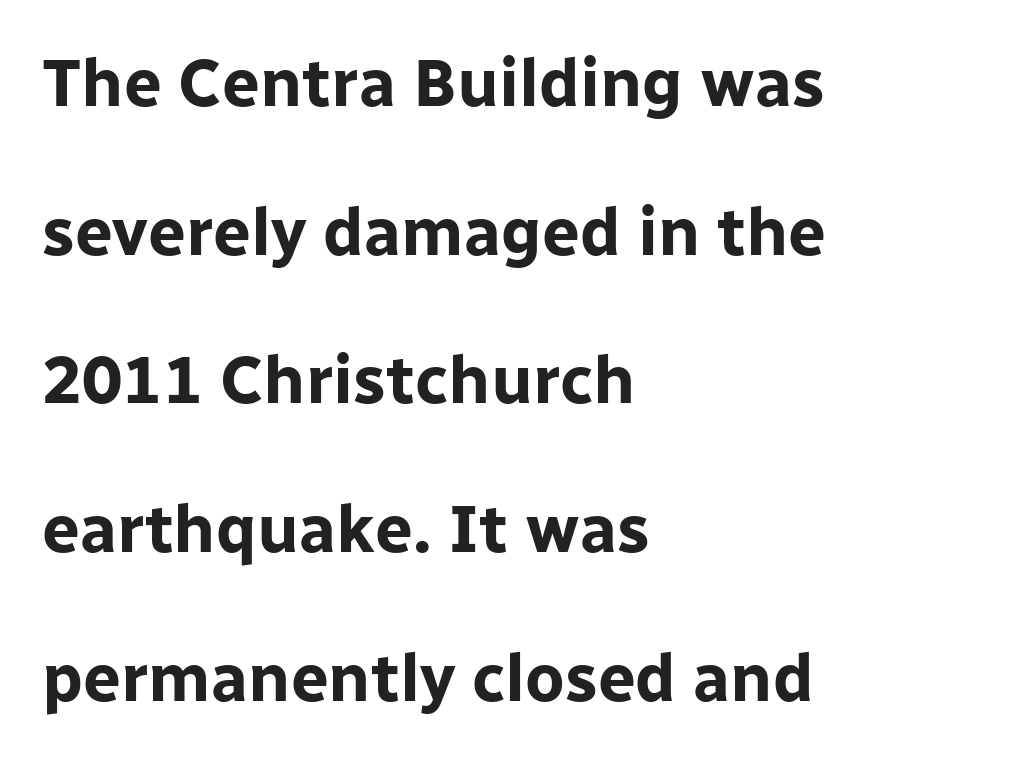
How would I describe the line gaps? Wide and relaxed. The characters display no serif detailing; their extremities are plain. Descenders hang freely into open space. Honestly, the letter spacing is just normal — you wouldn't notice it. These words are printed bold, with thick strokes throughout. Every character sits straight up, as roman type does.
